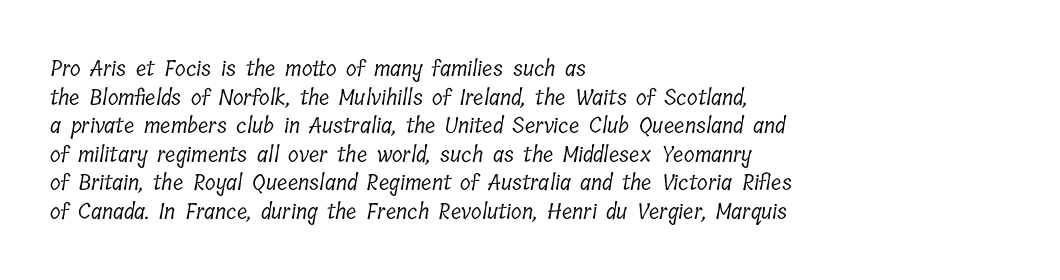
{"bold": "no", "underline": "no", "align": "left", "line_spacing": "normal", "line_spacing_ratio": 1.3, "letter_spacing": "normal", "letter_spacing_em": 0.0, "glyph_px": 22}
